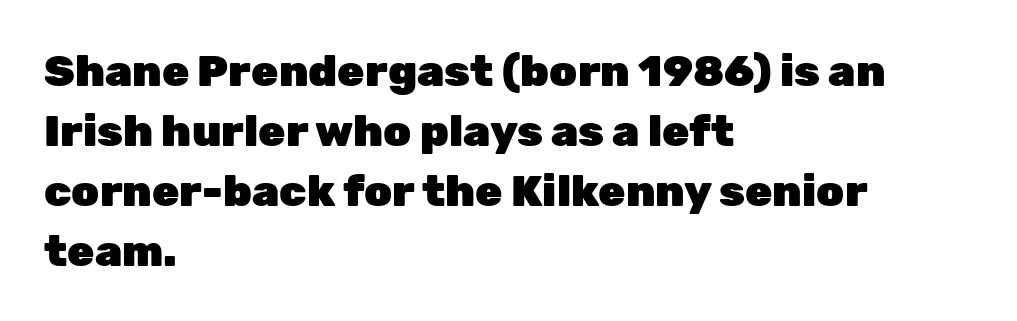
The face used here is proportionally spaced, like ordinary book or web type. The string is rendered with underlining switched off. The font's upright variant was chosen for this text. Horizontal alignment here is leftward, the default for most running prose. Plenty of ink on the page — the face is bold. Words appear dense and cohesive because spacing is normal.
